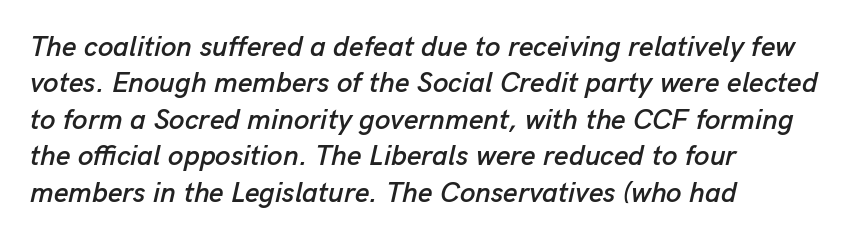
The image shows 28 px text type, italic (leaning right); set left-aligned, normal line spacing (1.3x), normal letter spacing, not underlined; low stroke contrast and a medium x-height.
